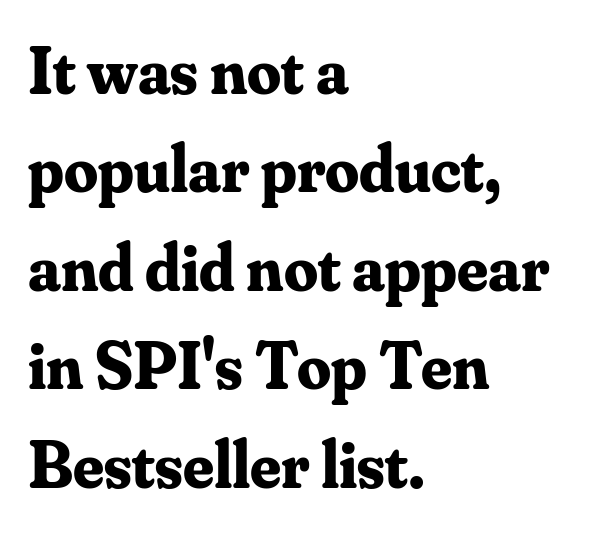
Each new line begins a customary step beneath the previous one. The rendering uses natural spacing where letterforms have individual widths. Students, note that the glyphs here touch the page at normal intervals. Leftover space on each line is placed entirely after the last word.
